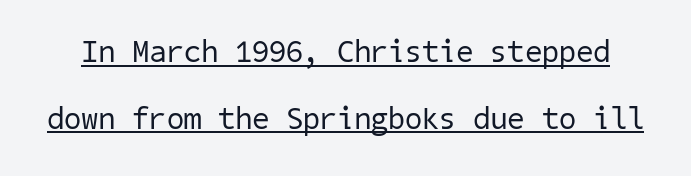
Underline: present. Nothing heavy about these letters — not bold at all. The gaps between neighbouring characters are ordinary and unremarkable. Rows of type keep a wide berth in the vertical direction. This rendering employs a face without finishing strokes, i.e., a sans-serif.
